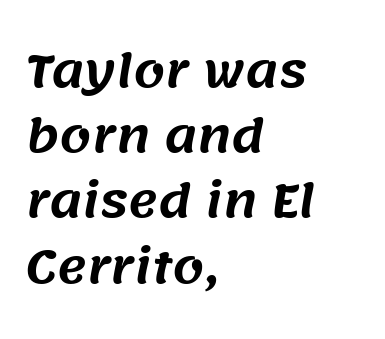
{"serif": "no", "width": "normal", "stroke_contrast": "medium", "x_height": "large", "monospaced": "no", "underline": "no", "align": "left", "line_spacing": "normal", "line_spacing_ratio": 1.45, "letter_spacing": "normal", "letter_spacing_em": 0.0, "glyph_px": 45}
